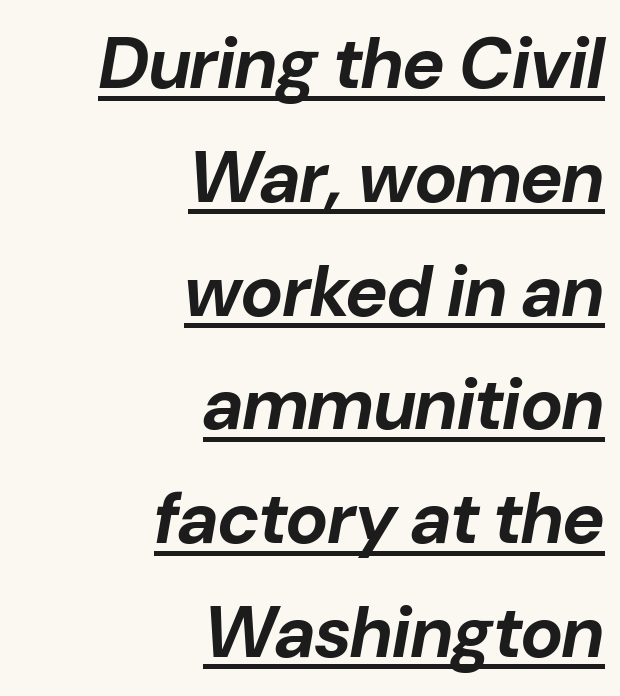
{"italic": "yes", "lean": "right", "slant_degrees": 10, "bold": "yes", "weight": "bold", "width": "normal", "stroke_contrast": "low", "x_height": "medium", "monospaced": "no", "underline": "yes", "align": "right", "line_spacing": "normal", "line_spacing_ratio": 1.58, "letter_spacing": "normal", "letter_spacing_em": 0.0, "glyph_px": 72}
